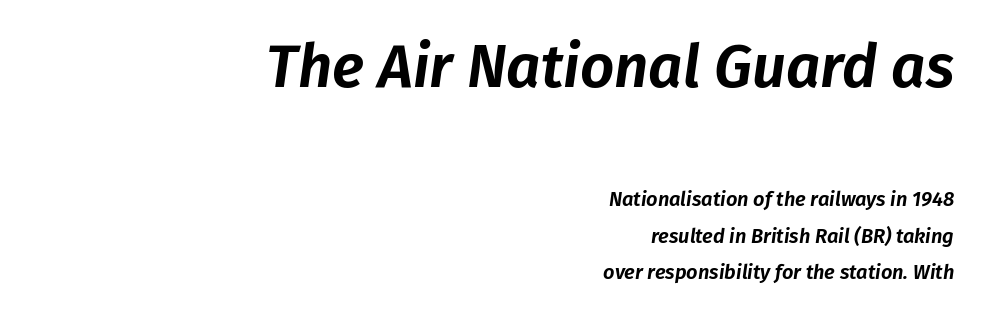
Q: Is the text italic (slanted)? A: Yes, it leans right by about 8 degrees.
Q: Is the text underlined? A: No.
Q: How is the paragraph aligned? A: Right-aligned.
Q: Is the spacing between letters normal or unusually wide? A: Normal.
Q: Which block of text is set in a larger size, the first (top) or the second (bottom)? A: The first (top) one.
Q: Width (condensed, normal, or wide)? A: Normal.
Q: Stroke contrast? A: Low.
Q: x-height? A: Medium.
Q: Monospaced? A: No.
